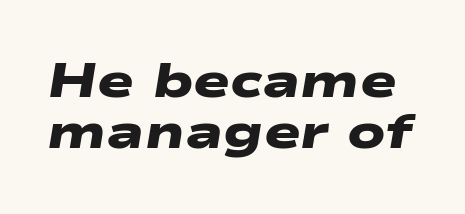
The image shows 49 px heavy, wide sans-serif type; set tight line spacing (1.05x), normal letter spacing, not underlined; low stroke contrast and a medium x-height.
